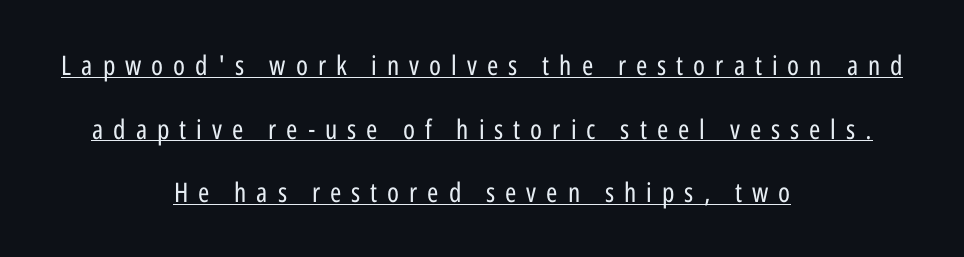
Q: Is the text bold? A: No.
Q: Is the text italic (slanted)? A: No, it is upright.
Q: Is the text underlined? A: Yes.
Q: How is the paragraph aligned? A: Centered.
Q: Is the spacing between letters normal or unusually wide? A: Unusually wide.
Q: Is the spacing between lines tight, normal or loose? A: Loose.
